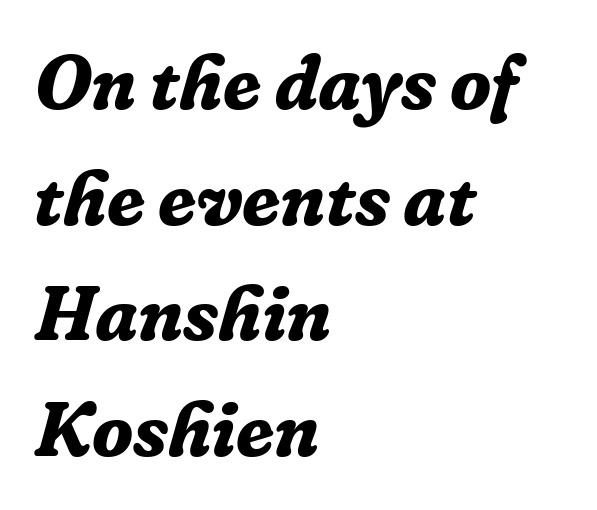
Is the letter spacing exaggerated? No — it looks like the ordinary default. The type family on display is of the serif kind. Honestly, the row spacing looks completely unremarkable. The strip under each line holds only bare page.
